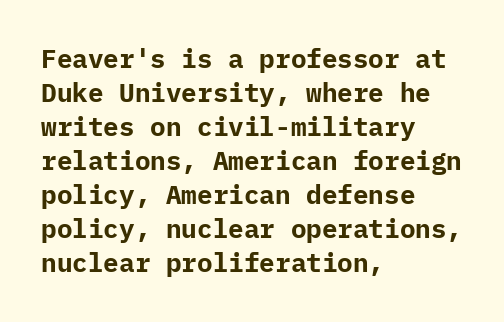
Typeset ragged right — the left edge is the straight one. Words float on clear page, feet unadorned. Vertically, the passage feels balanced, rows spaced as you'd expect. This sample uses plain, unmodified letter spacing. Summary of weight: heavy, a full bold. Characters remain perfectly vertical along every line.
